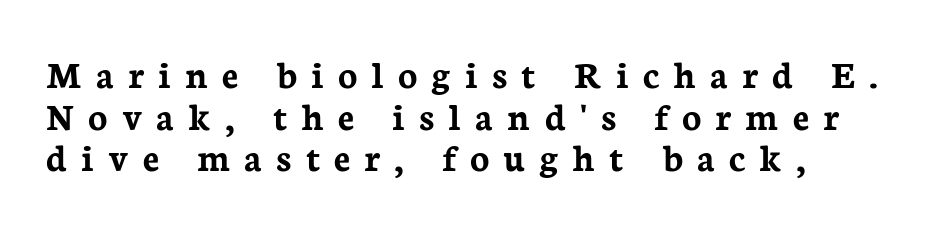
Here the designer chose a conventional face with non-uniform glyph widths. When letters stand straight like this, we call the style roman or upright. The font is running at its bold setting. Reading down the column, the eye jumps only a short way to each next line. Is the letter spacing exaggerated? Yes — the characters are pushed far apart. Serifs: yes, visible at the terminals of the letterforms.
